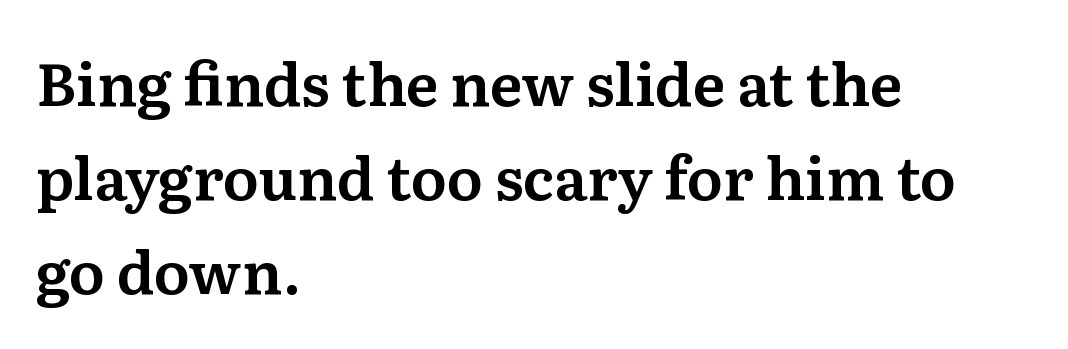
Q: Is the text italic (slanted)? A: No, it is upright.
Q: Is the typeface a serif or a sans-serif typeface? A: Serif.
Q: Is the text underlined? A: No.
Q: How is the paragraph aligned? A: Left-aligned.
Q: Is the spacing between letters normal or unusually wide? A: Normal.
Q: Is the spacing between lines tight, normal or loose? A: Normal.
Q: Width (condensed, normal, or wide)? A: Normal.
Q: Stroke contrast? A: Medium.
Q: x-height? A: Medium.
Q: Monospaced? A: No.
